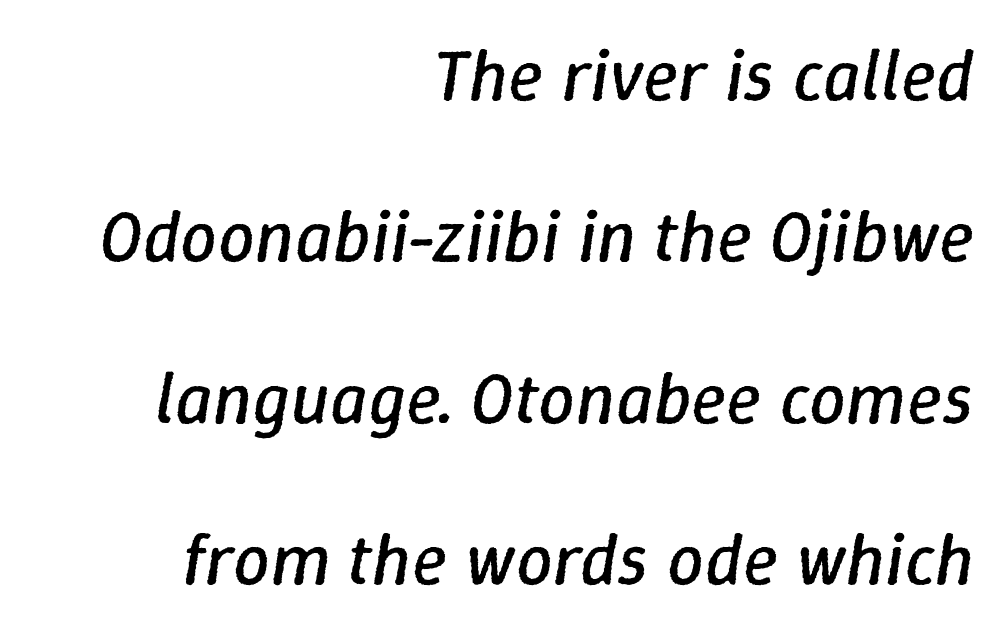
The image shows 73 px regular-weight type, italic (leaning right); set right-aligned, loose line spacing (2.21x), normal letter spacing, not underlined; low stroke contrast and a medium x-height.
